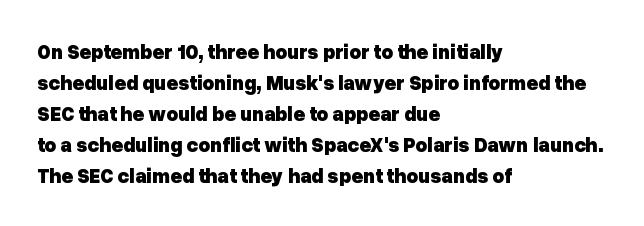
This is heavy type, rendered in bold. No extra tracking has been applied to these lines. The lines in this sample share a left origin and differ only in where they stop. A typesetter would call this leading conventional body-copy spacing. The typography opts for an upright posture over an oblique one. No word sits above an underline.
